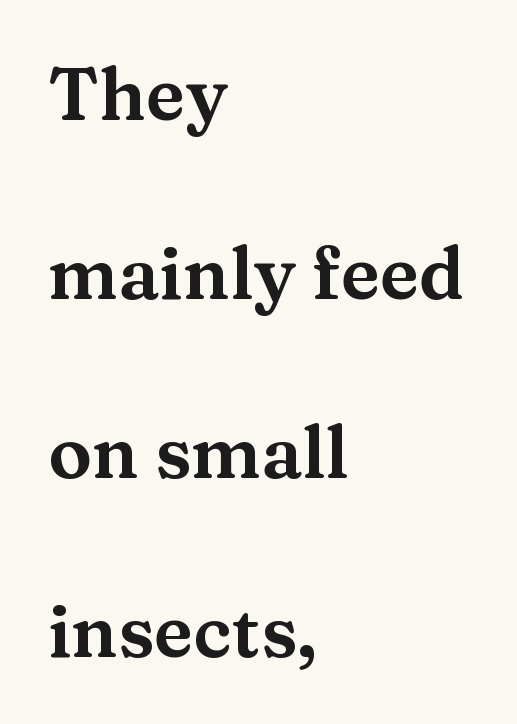
Q: Is the text italic (slanted)? A: No, it is upright.
Q: Is the typeface a serif or a sans-serif typeface? A: Serif.
Q: Is the text underlined? A: No.
Q: How is the paragraph aligned? A: Left-aligned.
Q: Is the spacing between letters normal or unusually wide? A: Normal.
Q: Is the spacing between lines tight, normal or loose? A: Loose.
Q: Width (condensed, normal, or wide)? A: Wide.
Q: Stroke contrast? A: Medium.
Q: x-height? A: Medium.
Q: Monospaced? A: No.
